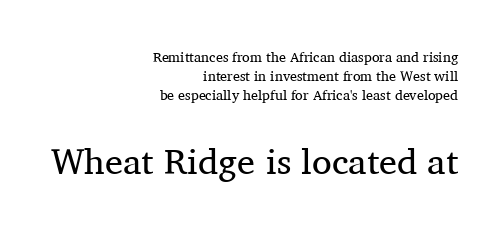
{"serif": "yes", "italic": "no", "bold": "no", "weight": "regular", "width": "normal", "stroke_contrast": "medium", "x_height": "medium", "monospaced": "no", "underline": "no", "align": "right", "line_spacing": "normal", "line_spacing_ratio": 1.35, "letter_spacing": "normal", "letter_spacing_em": 0.0, "larger_block": "second", "size_ratio": 2.57, "glyph_px": 36}
